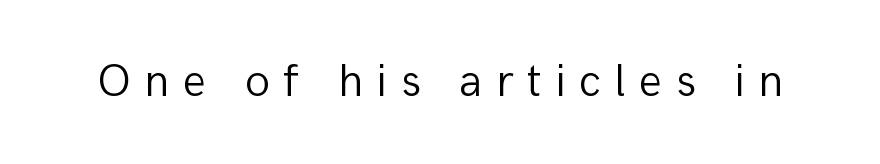
{"serif": "no", "italic": "no", "bold": "no", "weight": "light", "width": "normal", "stroke_contrast": "low", "x_height": "medium", "monospaced": "no", "underline": "no", "letter_spacing": "wide", "letter_spacing_em": 0.29, "glyph_px": 46}
